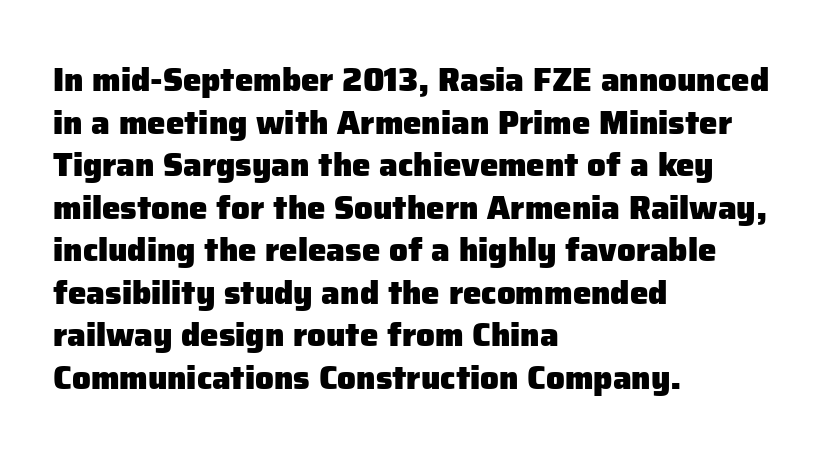
This block has exactly the height ordinary leading produces. Reading down the block, your eye returns to a fixed left position each line. Regarding serifs, this sample does without them. Heavy-handed strokes throughout: this text is bold. This sample uses an upright cut, with every glyph sitting square on the baseline. Underline: absent.
